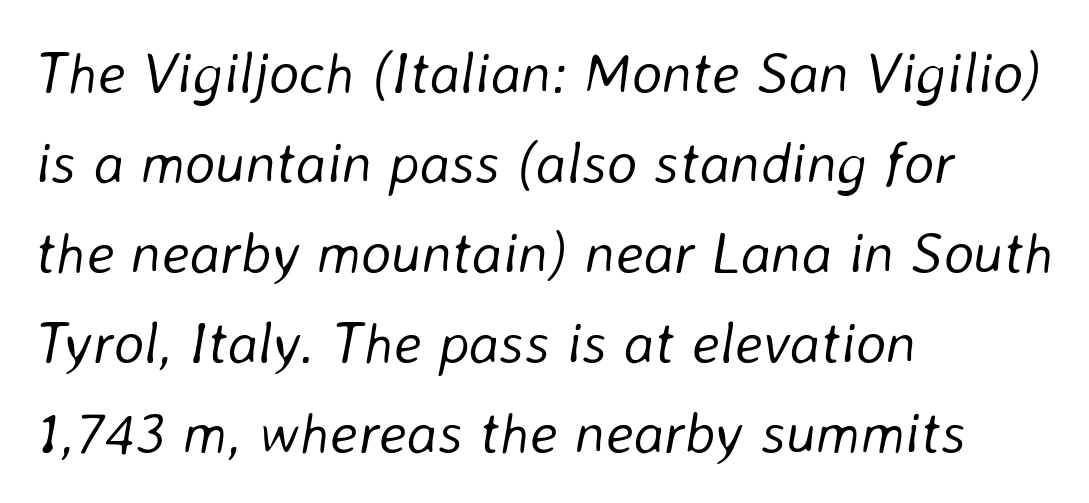
Q: Is the text bold? A: No.
Q: Is the text italic (slanted)? A: Yes, it leans right by about 8 degrees.
Q: Is the text underlined? A: No.
Q: How is the paragraph aligned? A: Left-aligned.
Q: Is the spacing between letters normal or unusually wide? A: Normal.
Q: Is the spacing between lines tight, normal or loose? A: Normal.
Q: Width (condensed, normal, or wide)? A: Normal.
Q: Stroke contrast? A: Low.
Q: x-height? A: Medium.
Q: Monospaced? A: No.
